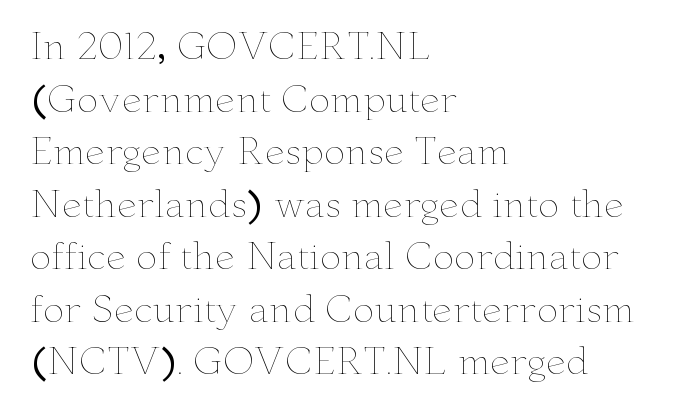
Nobody touched the tracking dial on this one. The type sits square on the baseline with zero lean. Note the varied advance widths — an 'i' is clearly narrower than an 'm'. The lines sit at an ordinary, default distance from one another. Stroke thickness stays within the range of a standard reading face or lighter. Honestly, there is no underline to notice here at all.
